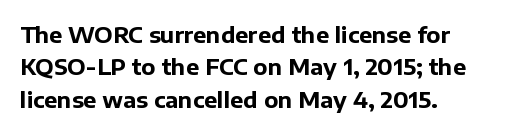
This block has exactly the height ordinary leading produces. A roman cut, with each character standing at attention. Typesetter's note: full bold, strokes at maximum text heaviness. The rendering anchors every line to the left-hand side.
